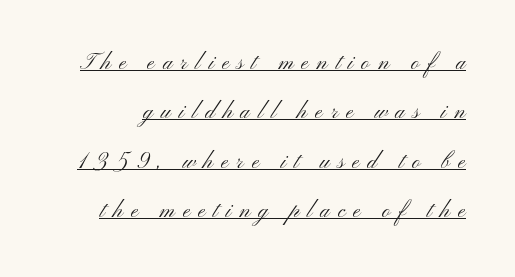
There is plenty of visible air inserted between adjacent glyphs. Descenders here cross a horizontal rule under the line. This block would shrink considerably if given ordinary leading; it's expanded now. The strokes carry an ordinary text weight at most.
